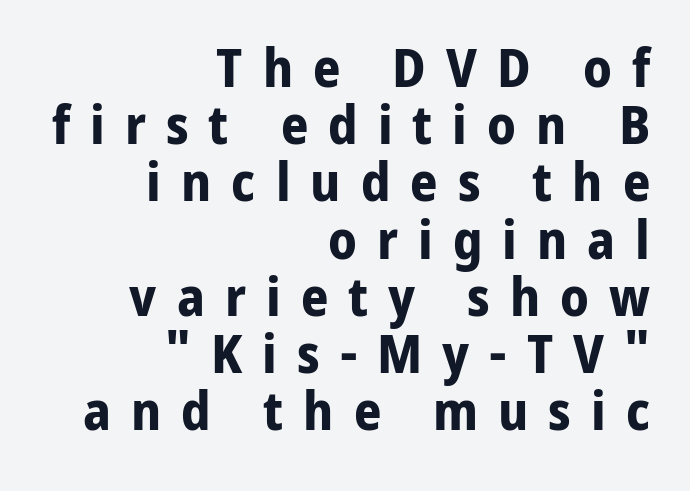
Style check: upright. Every row of glyphs terminates at an identical x-position on the right. Heavy, bold letterforms. Each letter keeps its own natural width here, so spacing adapts to shape. Plain, unruled lines of type. What stands out about the letter spacing? Its width — letters are far apart.
